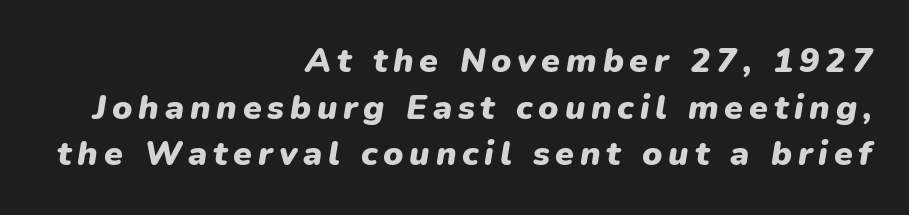
The image shows 34 px heavy type, italic (leaning right); set right-aligned, normal line spacing (1.37x), not underlined; low stroke contrast and a medium x-height.
